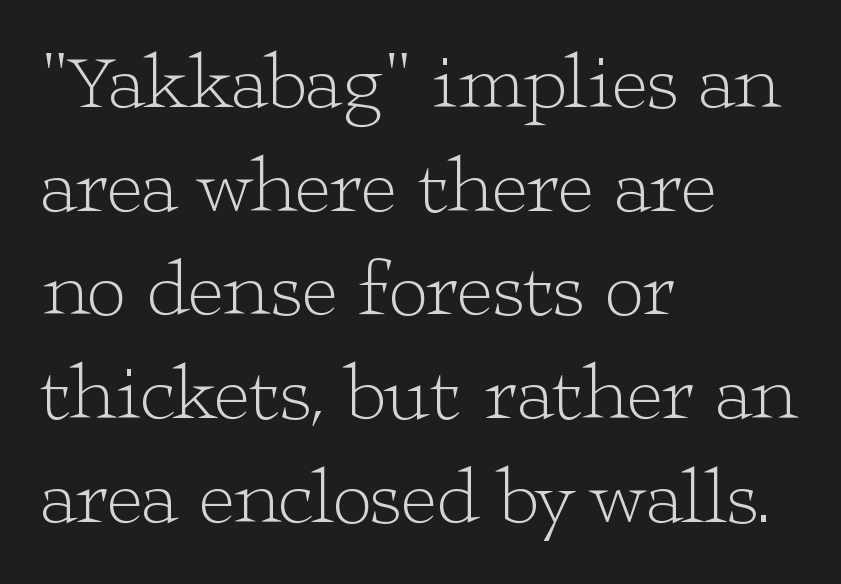
The image shows 78 px light, wide serif type, upright; set left-aligned, normal line spacing (1.33x), normal letter spacing, not underlined; low stroke contrast and a medium x-height.
